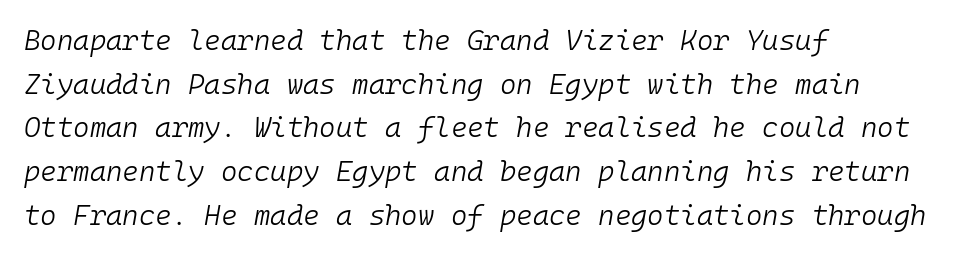
{"italic": "yes", "lean": "right", "slant_degrees": 10, "bold": "no", "weight": "light", "width": "normal", "stroke_contrast": "low", "x_height": "medium", "monospaced": "yes", "underline": "no", "align": "left", "line_spacing": "normal", "line_spacing_ratio": 1.56, "letter_spacing": "normal", "letter_spacing_em": 0.0, "glyph_px": 28}
